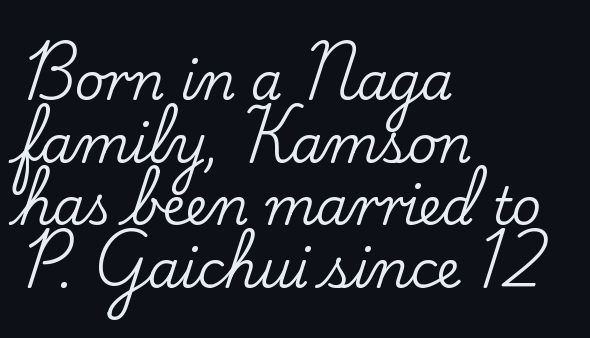
The image shows 51 px serif type; set left-aligned, line spacing 1.23x, normal letter spacing, not underlined; low stroke contrast and a small x-height.
